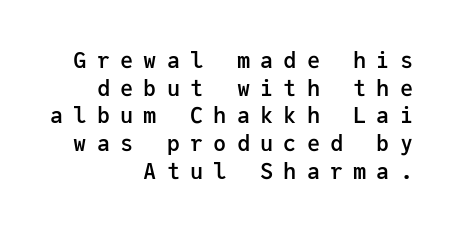
Q: Is the text bold? A: Semi-bold.
Q: Is the text italic (slanted)? A: No, it is upright.
Q: Is the text underlined? A: No.
Q: How is the paragraph aligned? A: Right-aligned.
Q: Is the spacing between letters normal or unusually wide? A: Unusually wide.
Q: Is the spacing between lines tight, normal or loose? A: Normal.
